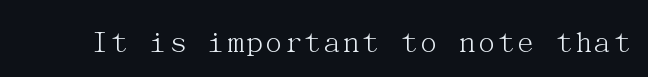
{"serif": "yes", "italic": "no", "bold": "no", "weight": "light", "width": "normal", "stroke_contrast": "medium", "x_height": "medium", "underline": "no", "letter_spacing": "normal", "letter_spacing_em": 0.0, "glyph_px": 33}
